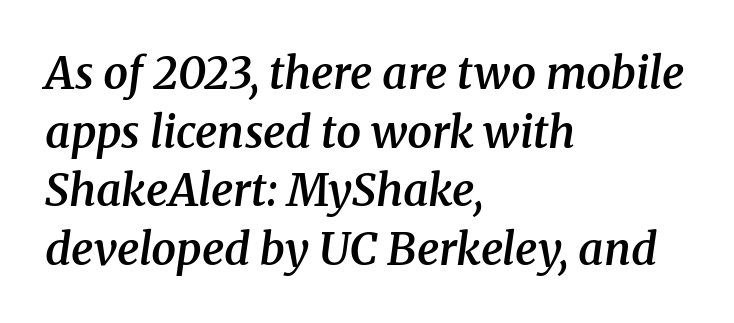
The image shows 44 px semibold serif type, italic (leaning right); set left-aligned, normal line spacing (1.33x), normal letter spacing, not underlined; medium stroke contrast and a medium x-height.
